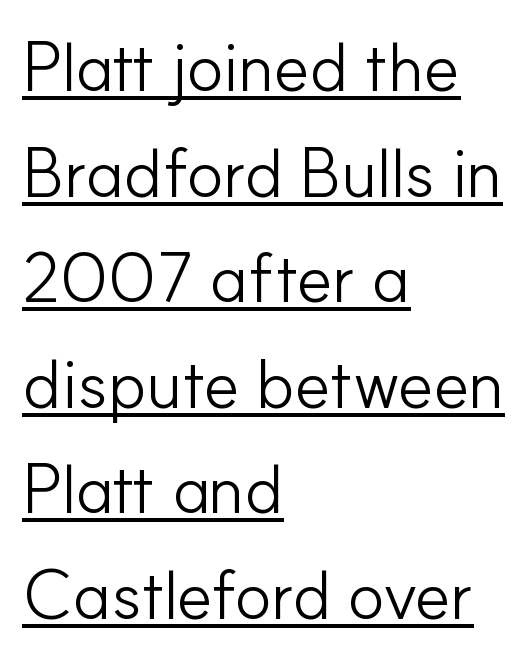
Short note: letters normally spaced. Visually the block forms a straight wall on the left and a jagged coastline on the right. The face used here appears with an underline applied. No letter is thick-stroked: the sample isn't bold. Looks like regular typesetting: each glyph gets only the width it needs. Each new line begins a customary step beneath the previous one.
